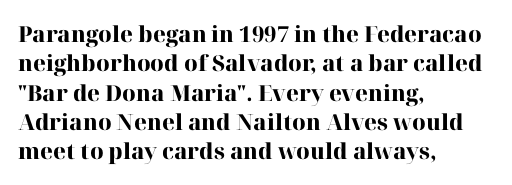
The image shows 22 px bold type, upright; set left-aligned, normal line spacing (1.33x), normal letter spacing, not underlined.
